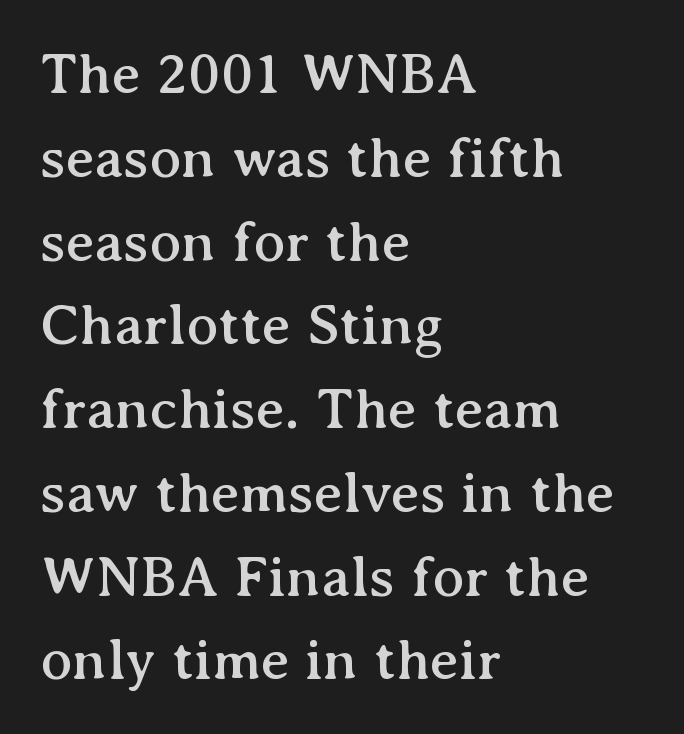
Q: Is the text italic (slanted)? A: No, it is upright.
Q: Is the typeface a serif or a sans-serif typeface? A: Serif.
Q: Is the text underlined? A: No.
Q: How is the paragraph aligned? A: Left-aligned.
Q: Is the spacing between letters normal or unusually wide? A: Normal.
Q: Is the spacing between lines tight, normal or loose? A: Normal.
Q: Width (condensed, normal, or wide)? A: Normal.
Q: Stroke contrast? A: Medium.
Q: x-height? A: Medium.
Q: Monospaced? A: No.
